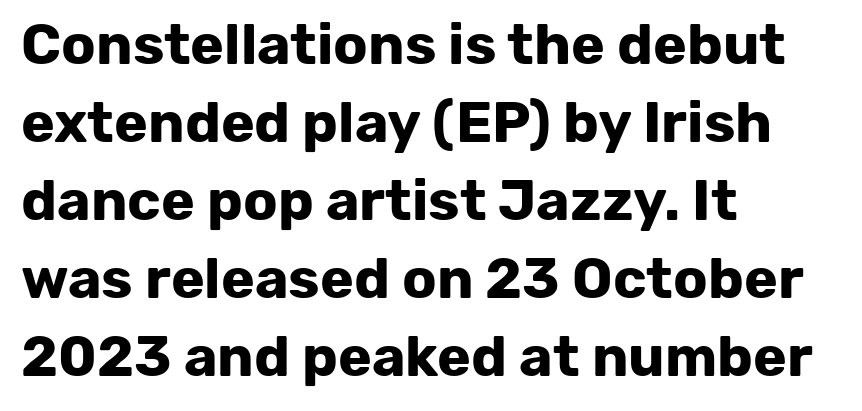
Q: Is the text bold? A: Yes.
Q: Is the text italic (slanted)? A: No, it is upright.
Q: Is the typeface a serif or a sans-serif typeface? A: Sans-serif.
Q: Is the text underlined? A: No.
Q: How is the paragraph aligned? A: Left-aligned.
Q: Is the spacing between letters normal or unusually wide? A: Normal.
Q: Is the spacing between lines tight, normal or loose? A: Normal.
Q: Width (condensed, normal, or wide)? A: Normal.
Q: Stroke contrast? A: Low.
Q: x-height? A: Medium.
Q: Monospaced? A: No.
